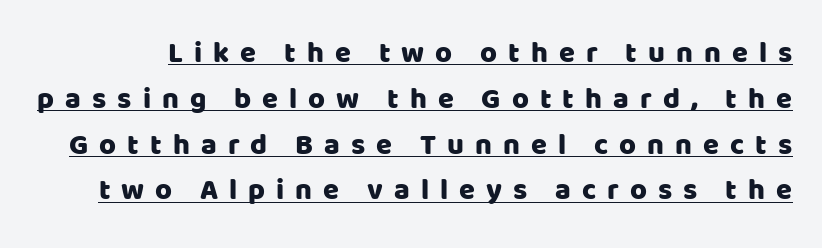
Q: Is the text italic (slanted)? A: No, it is upright.
Q: Is the typeface a serif or a sans-serif typeface? A: Sans-serif.
Q: Is the text underlined? A: Yes.
Q: Is the spacing between letters normal or unusually wide? A: Unusually wide.
Q: Is the spacing between lines tight, normal or loose? A: Normal.
Q: Width (condensed, normal, or wide)? A: Normal.
Q: Stroke contrast? A: Low.
Q: x-height? A: Large.
Q: Monospaced? A: No.
